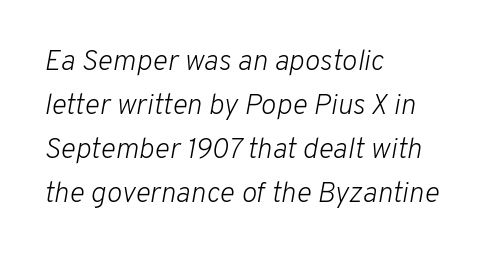
Q: Is the text bold? A: No.
Q: Is the text italic (slanted)? A: Yes, it leans right by about 10 degrees.
Q: Is the text underlined? A: No.
Q: How is the paragraph aligned? A: Left-aligned.
Q: Is the spacing between letters normal or unusually wide? A: Normal.
Q: Is the spacing between lines tight, normal or loose? A: Normal.
Q: Width (condensed, normal, or wide)? A: Normal.
Q: Stroke contrast? A: Low.
Q: x-height? A: Medium.
Q: Monospaced? A: No.
